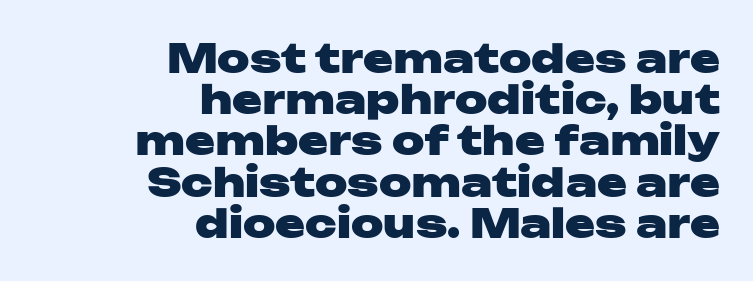
The image shows 40 px heavy, wide sans-serif type, upright; set right-aligned, tight line spacing (1.03x), normal letter spacing, not underlined; low stroke contrast and a medium x-height.
